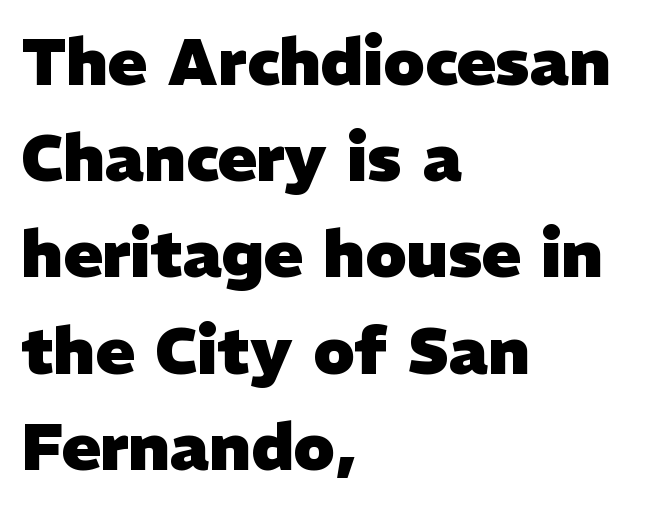
The image shows 65 px heavy sans-serif type; set left-aligned, normal line spacing (1.48x), normal letter spacing, not underlined; low stroke contrast and a medium x-height.
